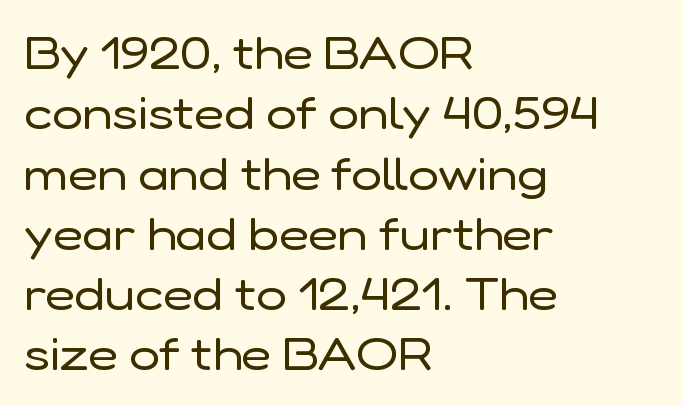
Q: Is the text bold? A: No.
Q: Is the text italic (slanted)? A: No, it is upright.
Q: Is the typeface a serif or a sans-serif typeface? A: Sans-serif.
Q: Is the text underlined? A: No.
Q: How is the paragraph aligned? A: Left-aligned.
Q: Is the spacing between letters normal or unusually wide? A: Normal.
Q: Is the spacing between lines tight, normal or loose? A: Normal.
Q: Width (condensed, normal, or wide)? A: Normal.
Q: Stroke contrast? A: Low.
Q: x-height? A: Medium.
Q: Monospaced? A: No.
